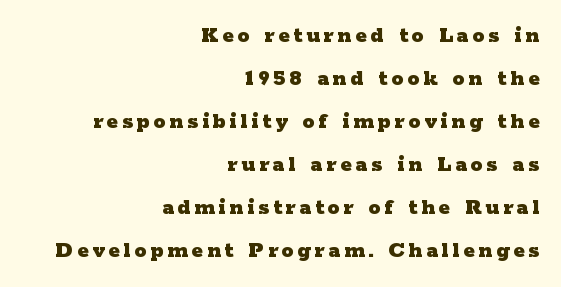
Q: Is the text bold? A: Yes.
Q: Is the text italic (slanted)? A: No, it is upright.
Q: Is the text underlined? A: No.
Q: How is the paragraph aligned? A: Right-aligned.
